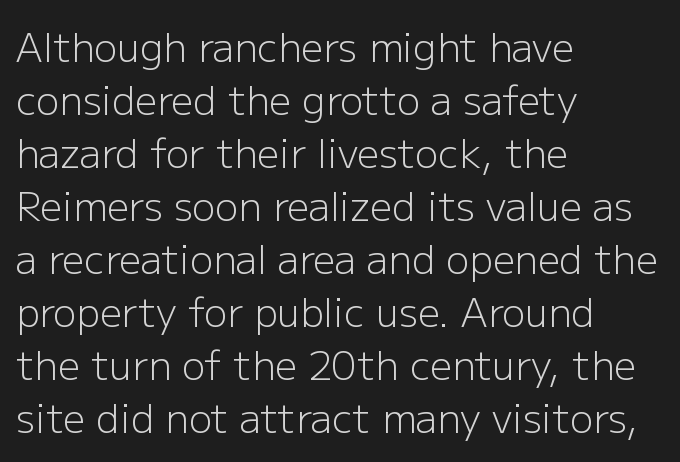
{"serif": "no", "italic": "no", "bold": "no", "weight": "light", "width": "normal", "stroke_contrast": "low", "x_height": "medium", "monospaced": "no", "underline": "no", "align": "left", "line_spacing": "normal", "line_spacing_ratio": 1.36, "letter_spacing": "normal", "letter_spacing_em": 0.0, "glyph_px": 39}
